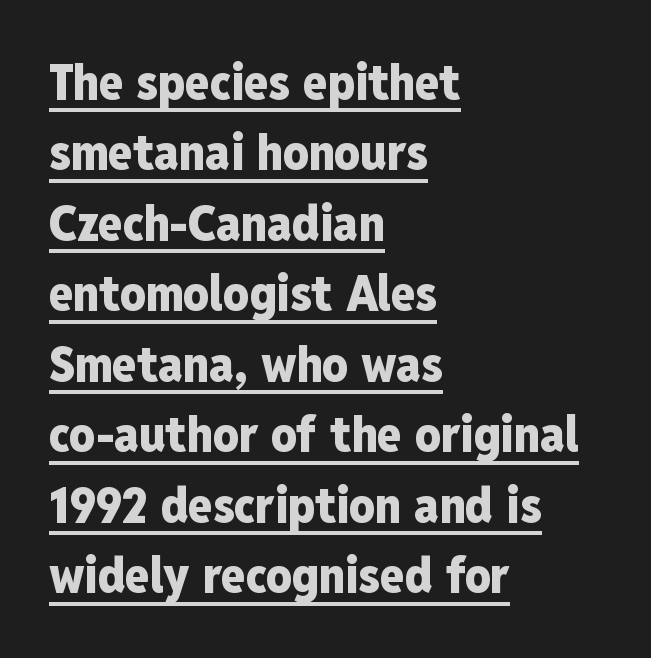
On the weight axis this lands at bold, roughly 700. These lines stack with their left ends in a neat column. Spacing verdict: proportional, widths tailored to each character. Grotesque or geometric, the face here clearly has no serifs.
